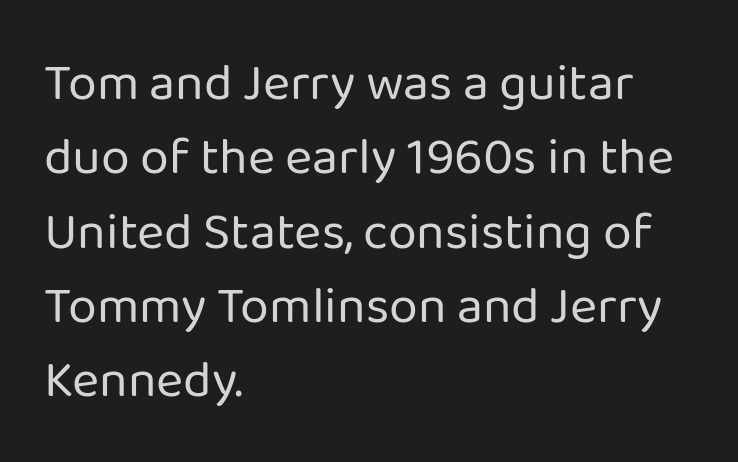
Q: Is the text bold? A: No.
Q: Is the text italic (slanted)? A: No, it is upright.
Q: Is the typeface a serif or a sans-serif typeface? A: Sans-serif.
Q: Is the text underlined? A: No.
Q: How is the paragraph aligned? A: Left-aligned.
Q: Is the spacing between letters normal or unusually wide? A: Normal.
Q: Is the spacing between lines tight, normal or loose? A: Normal.
Q: Width (condensed, normal, or wide)? A: Normal.
Q: Stroke contrast? A: Low.
Q: x-height? A: Medium.
Q: Monospaced? A: No.
